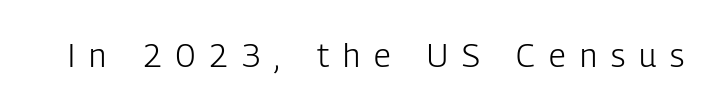
Q: Is the text bold? A: No.
Q: Is the text italic (slanted)? A: No, it is upright.
Q: Is the typeface a serif or a sans-serif typeface? A: Sans-serif.
Q: Is the text underlined? A: No.
Q: Is the spacing between letters normal or unusually wide? A: Unusually wide.
Q: Width (condensed, normal, or wide)? A: Condensed.
Q: Stroke contrast? A: Low.
Q: x-height? A: Medium.
Q: Monospaced? A: No.
